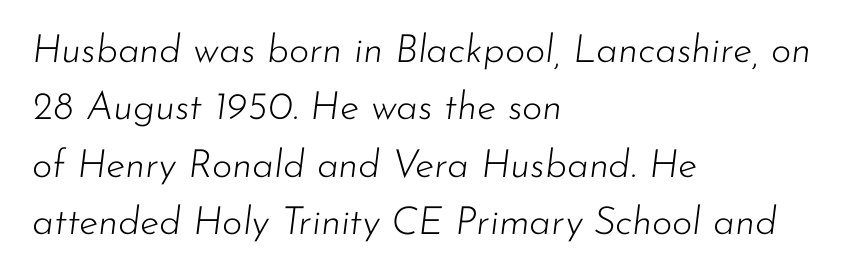
The image shows 39 px light type, italic (leaning right); set left-aligned, normal line spacing (1.47x), normal letter spacing, not underlined; low stroke contrast and a small x-height.
